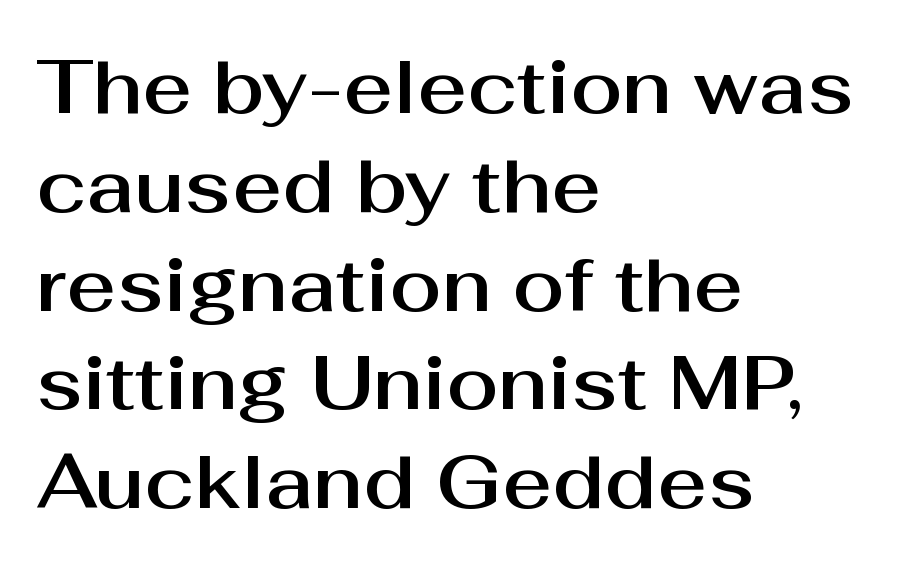
{"serif": "no", "italic": "no", "width": "normal", "stroke_contrast": "medium", "x_height": "medium", "monospaced": "no", "underline": "no", "align": "left", "line_spacing": "normal", "line_spacing_ratio": 1.3, "letter_spacing": "normal", "letter_spacing_em": 0.0, "glyph_px": 76}
